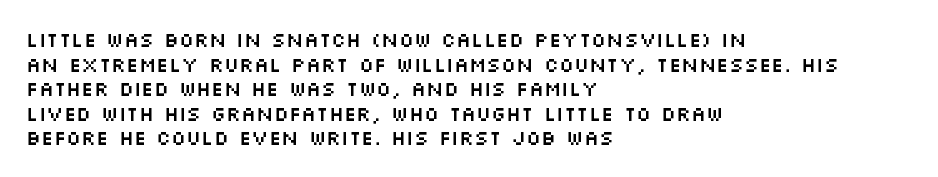
The image shows 20 px text type, upright; set left-aligned, line spacing 1.23x, normal letter spacing, not underlined.
